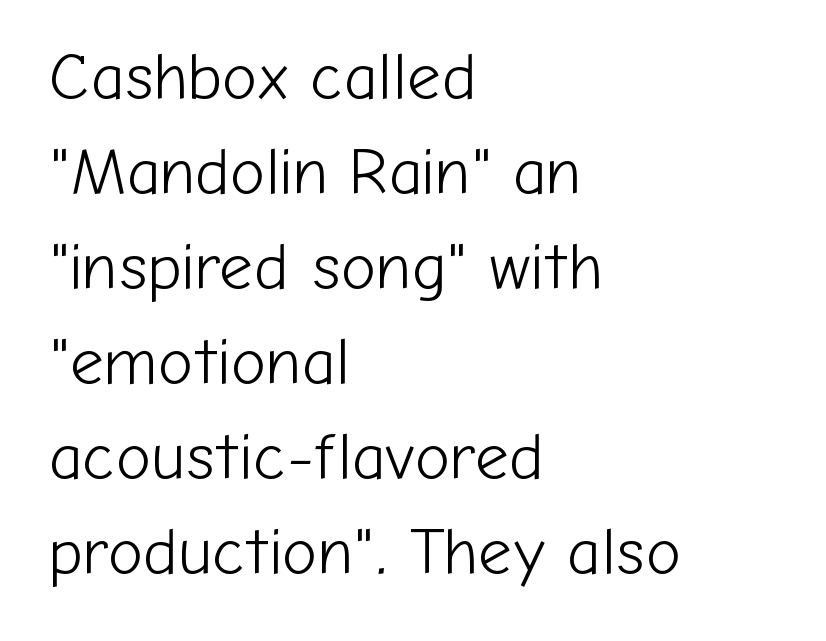
The image shows 66 px light sans-serif type, upright; set left-aligned, normal line spacing (1.44x), normal letter spacing, not underlined; low stroke contrast and a medium x-height.
